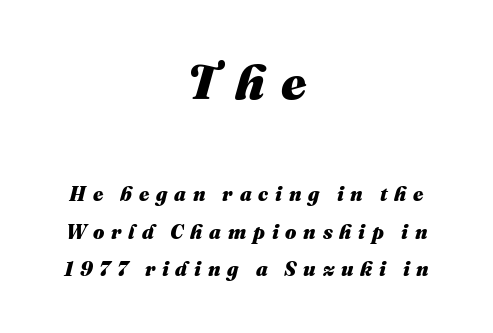
{"italic": "yes", "lean": "right", "slant_degrees": 16, "bold": "yes", "weight": "heavy", "width": "normal", "stroke_contrast": "medium", "x_height": "medium", "monospaced": "no", "underline": "no", "align": "center", "line_spacing_ratio": 1.86, "letter_spacing": "wide", "letter_spacing_em": 0.34, "larger_block": "first", "size_ratio": 2.45, "glyph_px": 49}
